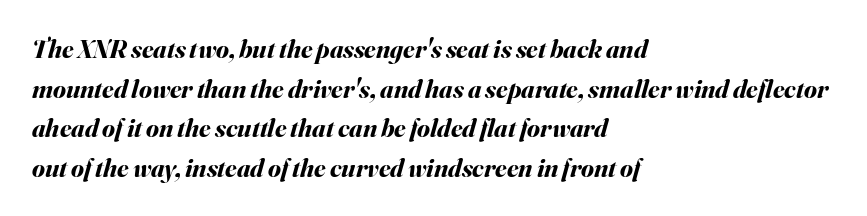
{"italic": "yes", "lean": "right", "slant_degrees": 16, "bold": "yes", "underline": "no", "align": "left", "line_spacing": "normal", "line_spacing_ratio": 1.52, "letter_spacing": "normal", "letter_spacing_em": 0.0, "glyph_px": 26}
